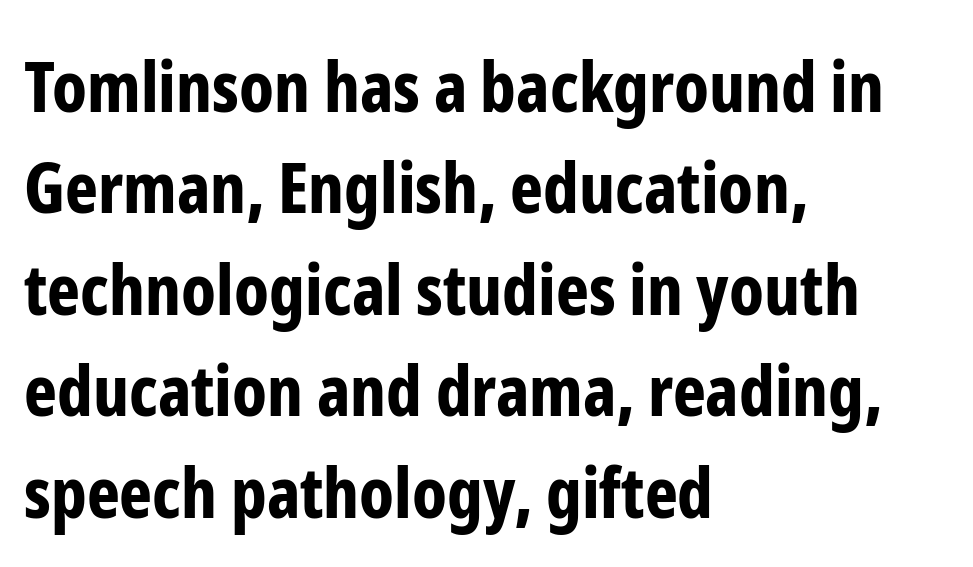
Q: Is the text bold? A: Yes.
Q: Is the text italic (slanted)? A: No, it is upright.
Q: Is the typeface a serif or a sans-serif typeface? A: Sans-serif.
Q: Is the text underlined? A: No.
Q: How is the paragraph aligned? A: Left-aligned.
Q: Is the spacing between letters normal or unusually wide? A: Normal.
Q: Is the spacing between lines tight, normal or loose? A: Normal.
Q: Width (condensed, normal, or wide)? A: Condensed.
Q: Stroke contrast? A: Low.
Q: x-height? A: Medium.
Q: Monospaced? A: No.
